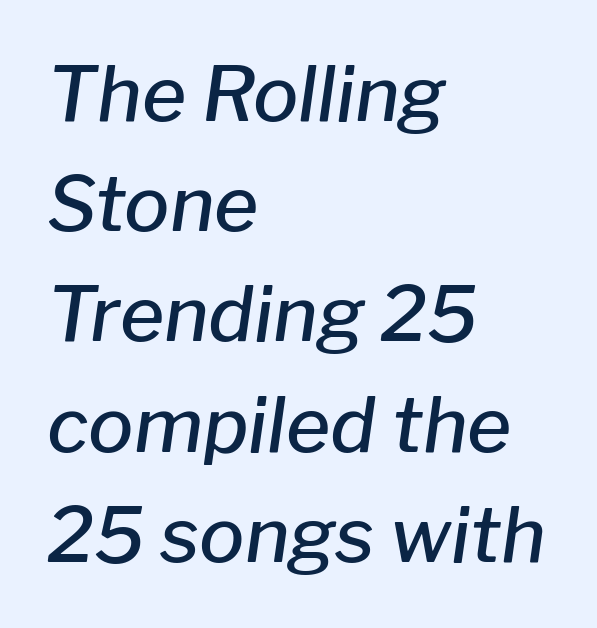
The image shows 76 px semibold type, italic (leaning right); set left-aligned, normal line spacing (1.45x), normal letter spacing, not underlined; low stroke contrast and a medium x-height.
